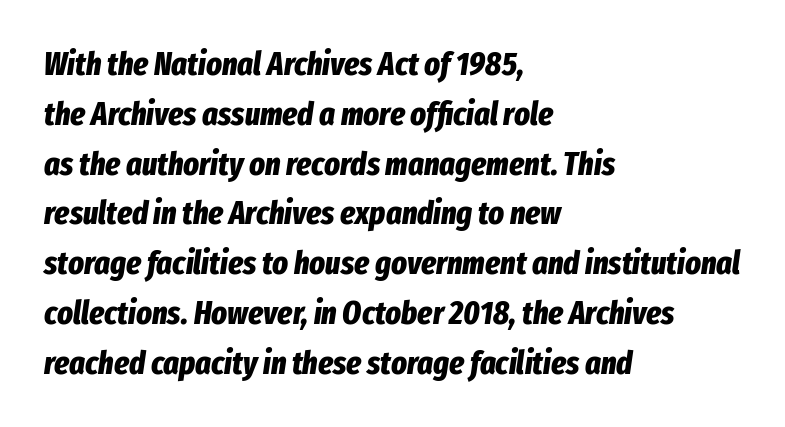
{"italic": "yes", "lean": "right", "slant_degrees": 8, "bold": "yes", "weight": "bold", "width": "condensed", "stroke_contrast": "low", "x_height": "medium", "monospaced": "no", "underline": "no", "align": "left", "line_spacing": "normal", "line_spacing_ratio": 1.51, "letter_spacing": "normal", "letter_spacing_em": 0.0, "glyph_px": 33}
